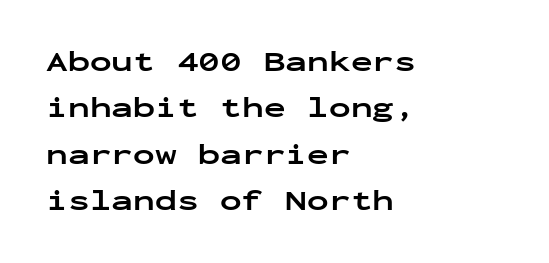
Every letter is thick-stroked: bold, no question. Tracking here is standard; glyphs follow each other at the usual distance. Notice how the stems are strictly vertical — no italics here. Each new line begins a customary step beneath the previous one.
